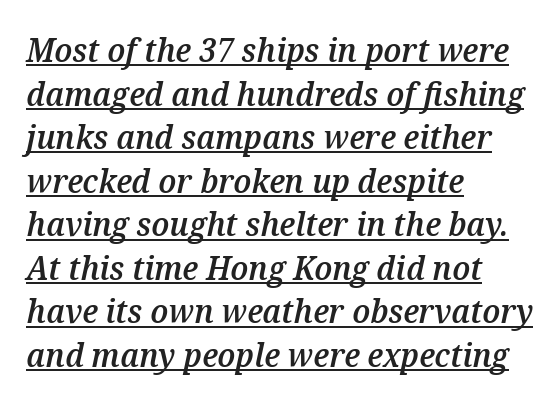
Q: Is the text bold? A: Semi-bold.
Q: Is the text italic (slanted)? A: Yes, it leans right by about 12 degrees.
Q: Is the text underlined? A: Yes.
Q: How is the paragraph aligned? A: Left-aligned.
Q: Is the spacing between letters normal or unusually wide? A: Normal.
Q: Is the spacing between lines tight, normal or loose? A: Normal.
Q: Width (condensed, normal, or wide)? A: Normal.
Q: Stroke contrast? A: Medium.
Q: x-height? A: Medium.
Q: Monospaced? A: No.
